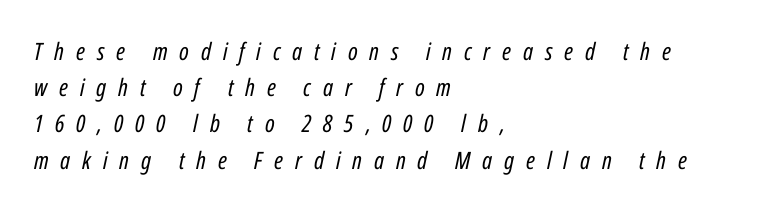
{"italic": "yes", "lean": "right", "slant_degrees": 12, "bold": "no", "underline": "no", "align": "left", "line_spacing": "normal", "line_spacing_ratio": 1.51, "letter_spacing": "wide", "letter_spacing_em": 0.49, "glyph_px": 24}
